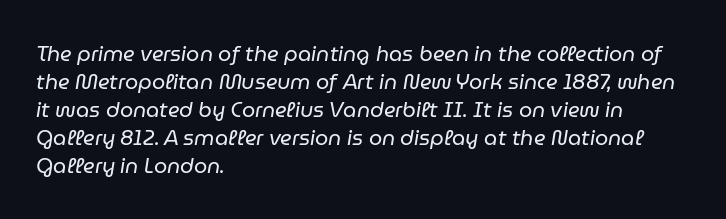
{"italic": "yes", "lean": "right", "slant_degrees": 9, "bold": "no", "underline": "no", "align": "left", "line_spacing": "normal", "line_spacing_ratio": 1.33, "letter_spacing": "normal", "letter_spacing_em": 0.0, "glyph_px": 21}
